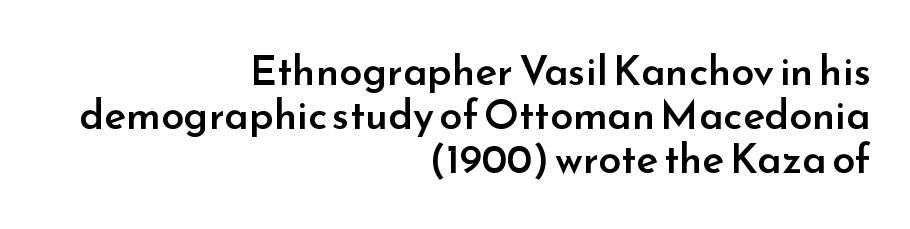
Stroke terminals: plain, sans-serif. A typesetter would call this proportional, since set widths differ per character. Descender tails drop into unmarked territory. Stems and bowls a touch heavier than normal — semibold.
